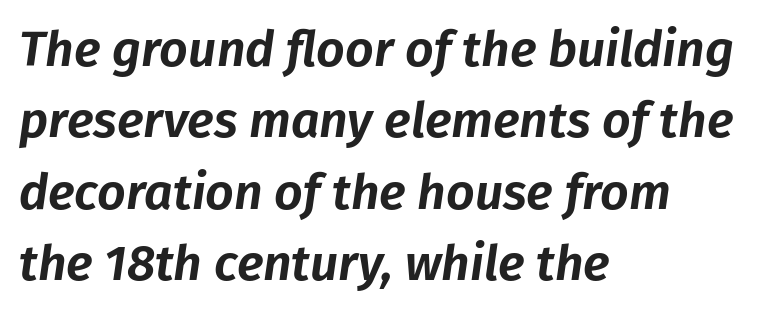
The image shows 50 px text type, italic (leaning right); set left-aligned, normal line spacing (1.43x), normal letter spacing, not underlined; low stroke contrast and a medium x-height.
